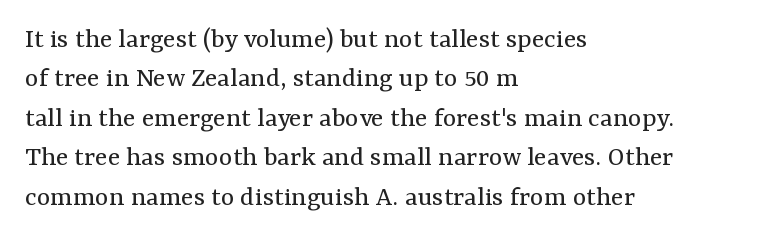
{"serif": "yes", "italic": "no", "bold": "no", "weight": "regular", "width": "normal", "stroke_contrast": "medium", "x_height": "medium", "monospaced": "no", "underline": "no", "align": "left", "line_spacing": "normal", "line_spacing_ratio": 1.36, "letter_spacing": "normal", "letter_spacing_em": 0.0, "glyph_px": 29}
